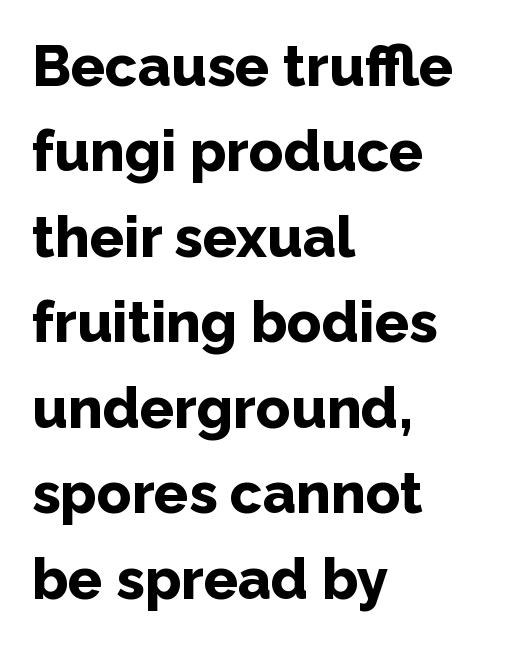
The rag falls on the right side of this text block. Letter spacing: default. Do the letters lean? They stand straight. Underlining? Definitely not there. Vertically, the passage feels balanced, rows spaced as you'd expect. Do the characters align in a grid? No, the font is proportional.
